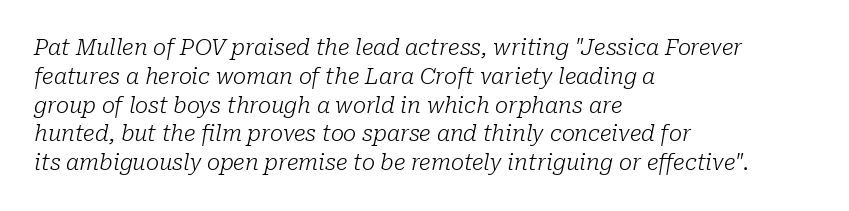
In terms of letterspacing, this is plain default setting. Emphasis-style slanted type is in use. The vertical gap from one line to the next is medium. The strokes are not fattened; the text isn't bold. The rendering anchors every line to the left-hand side.
